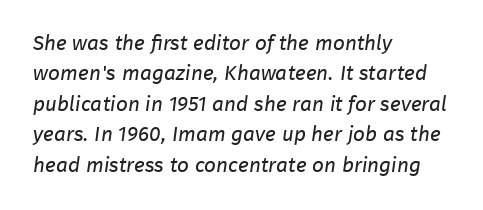
In terms of leading, this rendering sits right in the middle. The gaps between neighbouring characters are ordinary and unremarkable. Does the copy run flush right? No — it runs flush left. Anything drawn beneath the words? Only blank space. A light-to-regular cut is what we see here.
